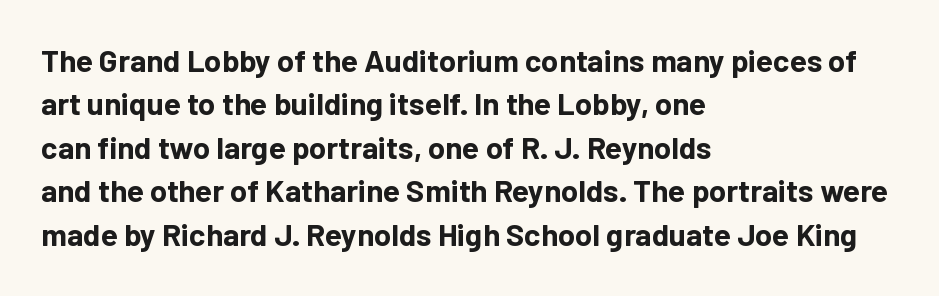
The image shows 31 px bold sans-serif type, upright; set left-aligned, normal line spacing (1.4x), normal letter spacing, not underlined; low stroke contrast and a medium x-height.
